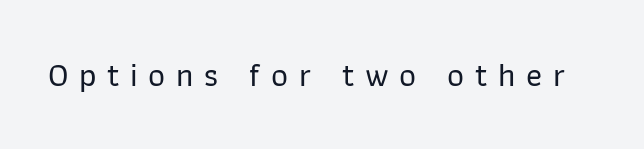
The image shows 33 px sans-serif type, upright; set unusually wide letter spacing (+0.32 em), not underlined; low stroke contrast and a medium x-height.
